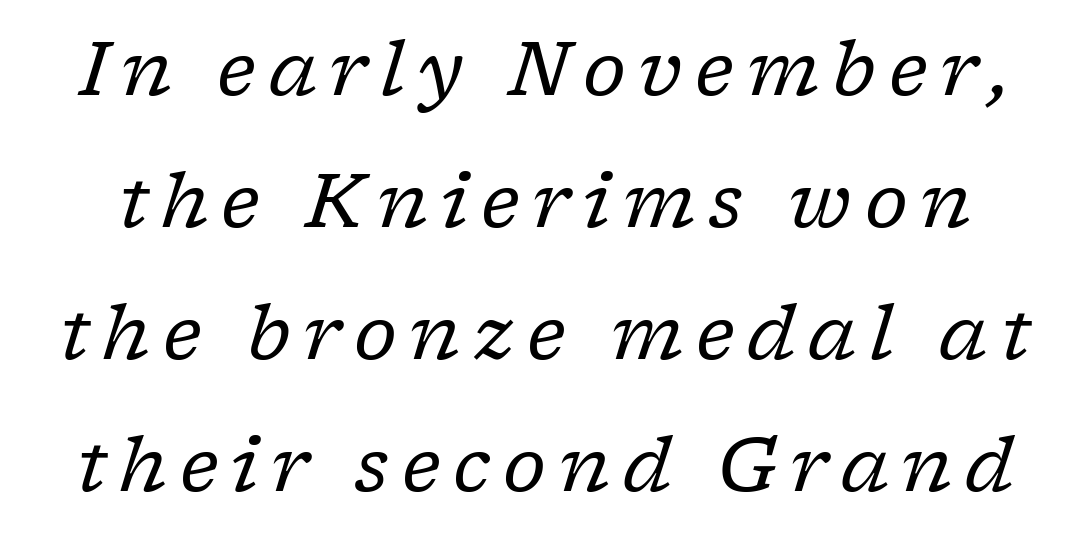
Q: Is the text bold? A: No.
Q: Is the text italic (slanted)? A: Yes, it leans right by about 17 degrees.
Q: Is the typeface a serif or a sans-serif typeface? A: Serif.
Q: Is the text underlined? A: No.
Q: Width (condensed, normal, or wide)? A: Normal.
Q: Stroke contrast? A: Low.
Q: x-height? A: Medium.
Q: Monospaced? A: No.
